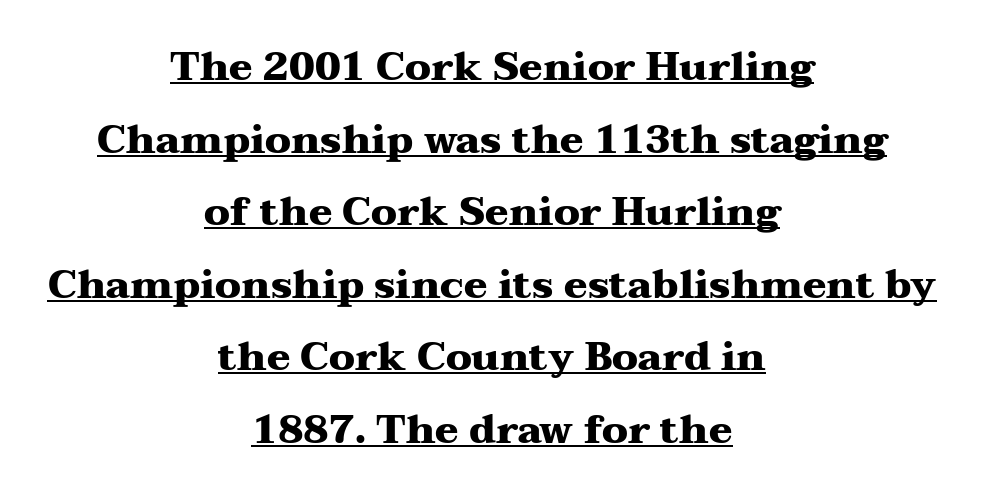
The image shows 39 px heavy, wide serif type, upright; set centered, line spacing 1.86x, normal letter spacing, underlined; medium stroke contrast and a medium x-height.
